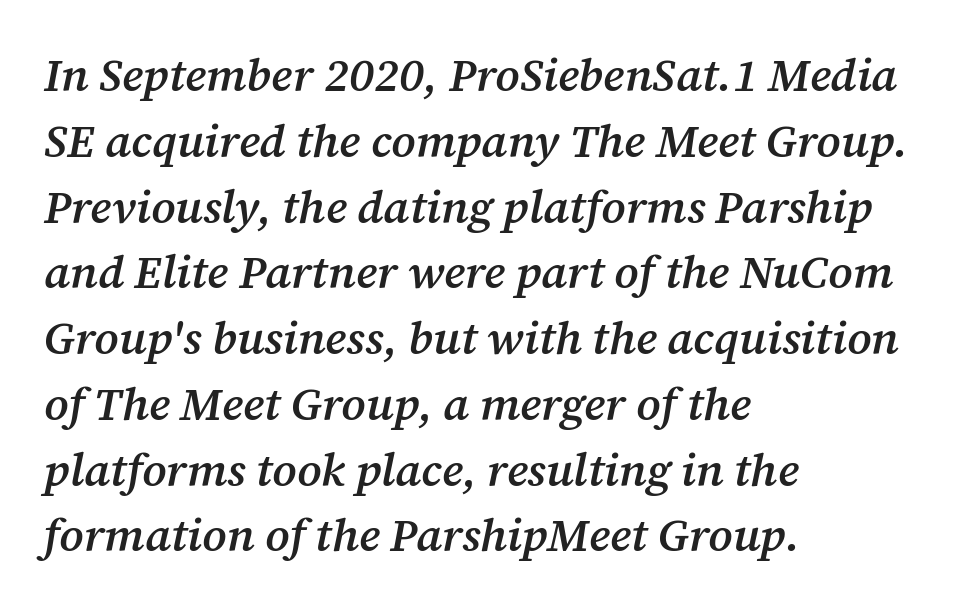
The area under the type is left untouched. Firm but not heavy-handed strokes: this text is semibold. The passage shown is typed in a proportional face where columns would drift. Examine the stroke ends and you'll spot serifs.
